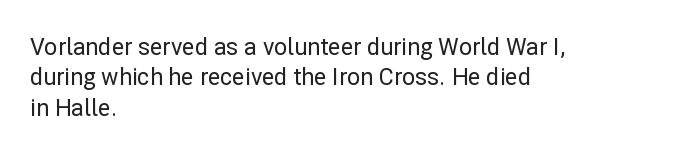
The face used here is rendered with its standard letterfit. These lines are set flush left with a ragged right edge. The glyphs are unaccompanied by any horizontal stroke below them. Normally led — the rows are evenly, conventionally spaced. Do the letters lean? They stand straight.
